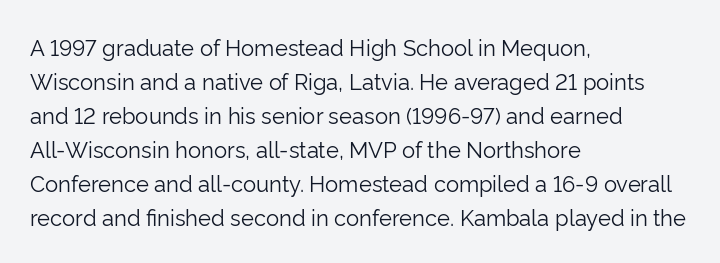
Caption: multi-line text, flush left, ragged right. Rendered with straight, roman letterforms. Beneath every word, the page is bare. Weight: not bold — regular or lighter. Nobody touched the tracking dial on this one. Vertically, the passage feels balanced, rows spaced as you'd expect.
